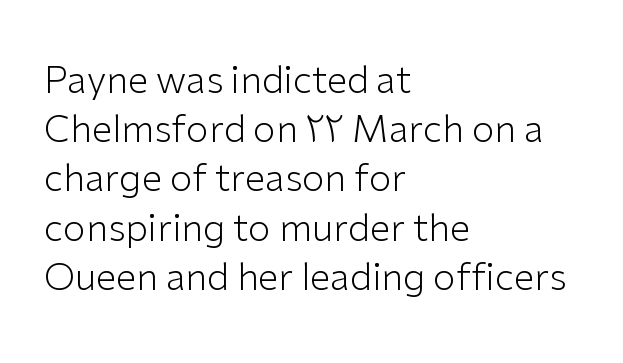
Q: Is the text bold? A: No.
Q: Is the text italic (slanted)? A: No, it is upright.
Q: Is the typeface a serif or a sans-serif typeface? A: Sans-serif.
Q: Is the text underlined? A: No.
Q: How is the paragraph aligned? A: Left-aligned.
Q: Is the spacing between letters normal or unusually wide? A: Normal.
Q: Is the spacing between lines tight, normal or loose? A: Normal.
Q: Width (condensed, normal, or wide)? A: Normal.
Q: Stroke contrast? A: Low.
Q: x-height? A: Medium.
Q: Monospaced? A: No.
